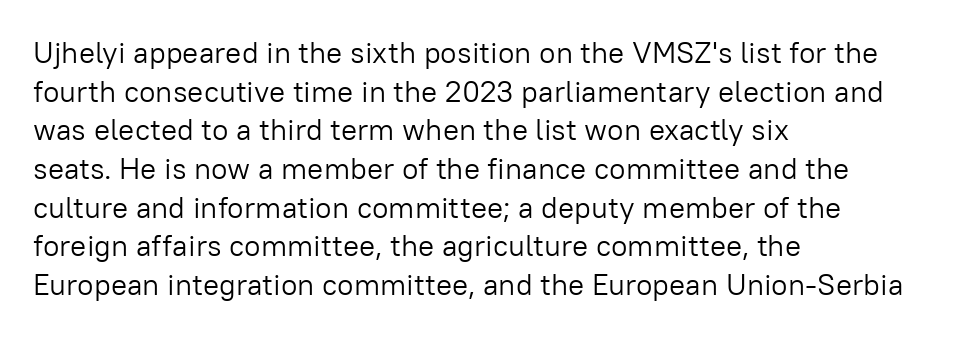
Q: Is the text bold? A: No.
Q: Is the text italic (slanted)? A: No, it is upright.
Q: Is the typeface a serif or a sans-serif typeface? A: Sans-serif.
Q: Is the text underlined? A: No.
Q: How is the paragraph aligned? A: Left-aligned.
Q: Is the spacing between letters normal or unusually wide? A: Normal.
Q: Is the spacing between lines tight, normal or loose? A: Normal.
Q: Width (condensed, normal, or wide)? A: Normal.
Q: Stroke contrast? A: Low.
Q: x-height? A: Medium.
Q: Monospaced? A: No.
